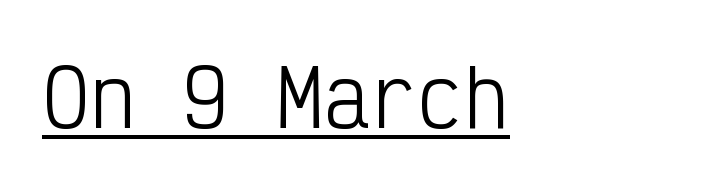
Q: Is the text bold? A: No.
Q: Is the text italic (slanted)? A: No, it is upright.
Q: Is the typeface a serif or a sans-serif typeface? A: Sans-serif.
Q: Is the text underlined? A: Yes.
Q: How is the paragraph aligned? A: Left-aligned.
Q: Is the spacing between letters normal or unusually wide? A: Normal.
Q: Width (condensed, normal, or wide)? A: Condensed.
Q: Stroke contrast? A: Low.
Q: x-height? A: Medium.
Q: Monospaced? A: Yes.
